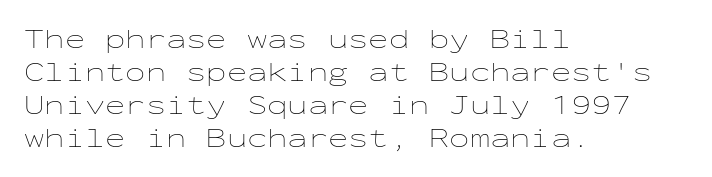
{"italic": "no", "bold": "no", "underline": "no", "align": "left", "line_spacing_ratio": 1.22, "letter_spacing": "normal", "letter_spacing_em": 0.0, "glyph_px": 27}
